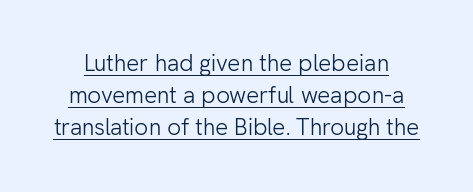
Q: Is the text bold? A: No.
Q: Is the text italic (slanted)? A: No, it is upright.
Q: Is the text underlined? A: Yes.
Q: Is the spacing between letters normal or unusually wide? A: Normal.
Q: Is the spacing between lines tight, normal or loose? A: Normal.
